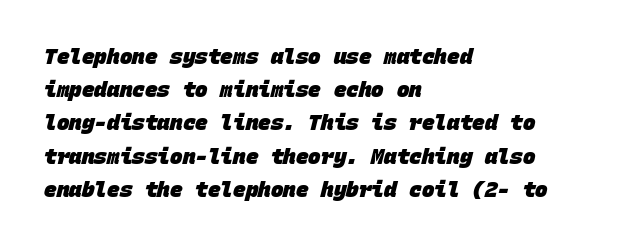
Heavy-handed strokes throughout: this text is bold. Decoration check: the copy has no underline. Leftover space on each line is placed entirely after the last word. What's the leading like? Ordinary, nothing unusual. Each word holds together tightly as a unit, with standard inter-letter gaps.
